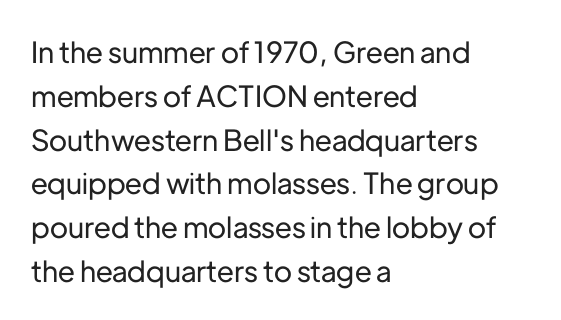
The image shows 29 px sans-serif type, upright; set left-aligned, normal line spacing (1.51x), normal letter spacing, not underlined; low stroke contrast and a medium x-height.
